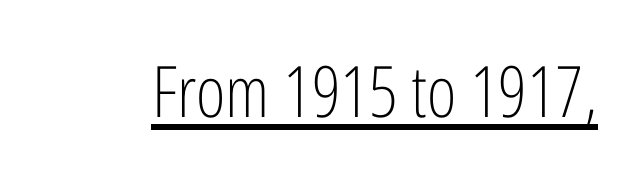
Q: Is the text bold? A: No.
Q: Is the text italic (slanted)? A: No, it is upright.
Q: Is the typeface a serif or a sans-serif typeface? A: Sans-serif.
Q: Is the text underlined? A: Yes.
Q: Is the spacing between letters normal or unusually wide? A: Normal.
Q: Width (condensed, normal, or wide)? A: Condensed.
Q: Stroke contrast? A: Low.
Q: x-height? A: Medium.
Q: Monospaced? A: No.
